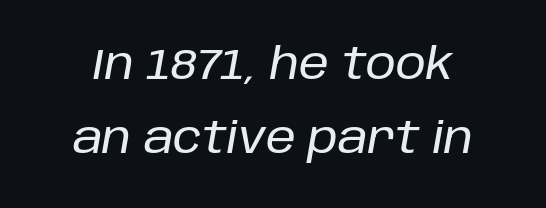
{"italic": "yes", "lean": "right", "slant_degrees": 10, "width": "normal", "stroke_contrast": "low", "x_height": "large", "monospaced": "no", "underline": "no", "line_spacing_ratio": 1.72, "letter_spacing": "normal", "letter_spacing_em": 0.0, "glyph_px": 43}
